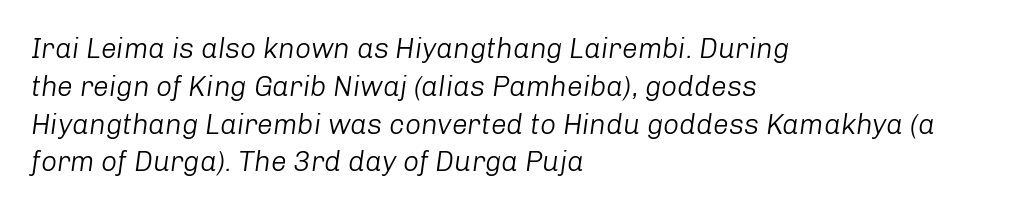
These lines were composed using italics. The line-height multiplier appears to be the usual default. Has an underline been added? It has not. Note the varied advance widths — an 'i' is clearly narrower than an 'm'. Nothing unusual about the tracking: characters are spaced as the font intends.
